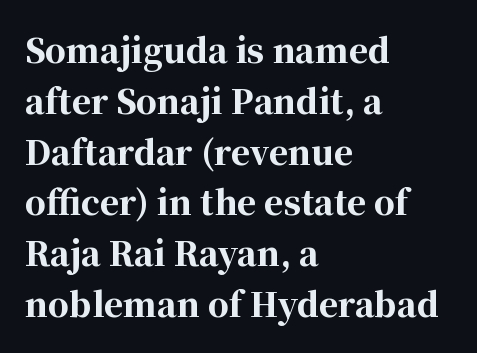
Q: Is the text bold? A: Yes.
Q: Is the text italic (slanted)? A: No, it is upright.
Q: Is the typeface a serif or a sans-serif typeface? A: Serif.
Q: Is the text underlined? A: No.
Q: How is the paragraph aligned? A: Left-aligned.
Q: Is the spacing between letters normal or unusually wide? A: Normal.
Q: Is the spacing between lines tight, normal or loose? A: Normal.
Q: Width (condensed, normal, or wide)? A: Normal.
Q: Stroke contrast? A: High.
Q: x-height? A: Medium.
Q: Monospaced? A: No.
